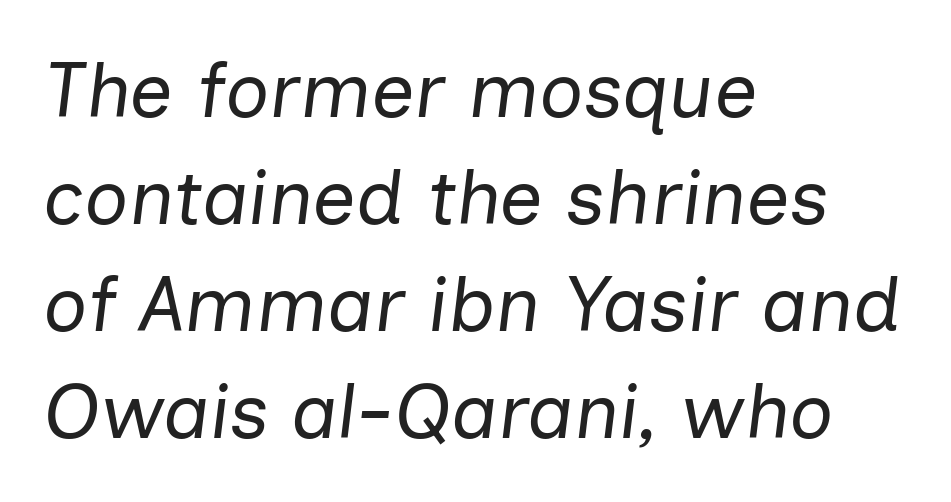
The image shows 77 px regular-weight type, italic (leaning right); set left-aligned, normal line spacing (1.39x), normal letter spacing, not underlined; low stroke contrast and a medium x-height.
